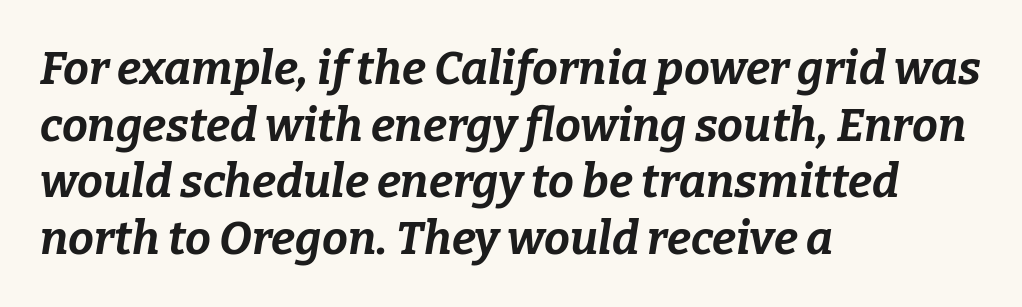
Q: Is the text bold? A: Yes.
Q: Is the text italic (slanted)? A: Yes, it leans right by about 9 degrees.
Q: Is the text underlined? A: No.
Q: How is the paragraph aligned? A: Left-aligned.
Q: Is the spacing between letters normal or unusually wide? A: Normal.
Q: Width (condensed, normal, or wide)? A: Normal.
Q: Stroke contrast? A: Low.
Q: x-height? A: Medium.
Q: Monospaced? A: No.
